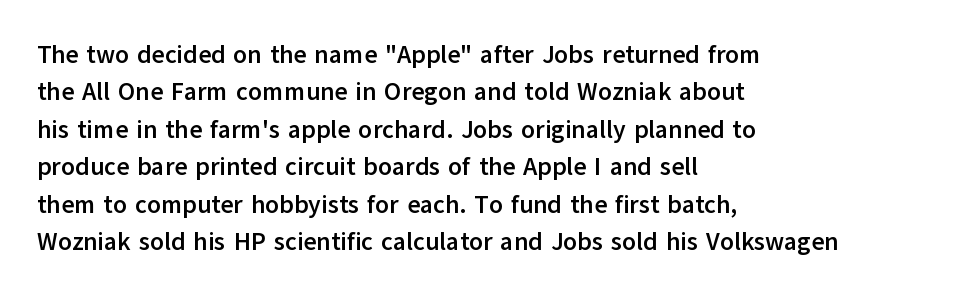
The image shows 25 px bold type, upright; set left-aligned, normal line spacing (1.5x), normal letter spacing, not underlined.
